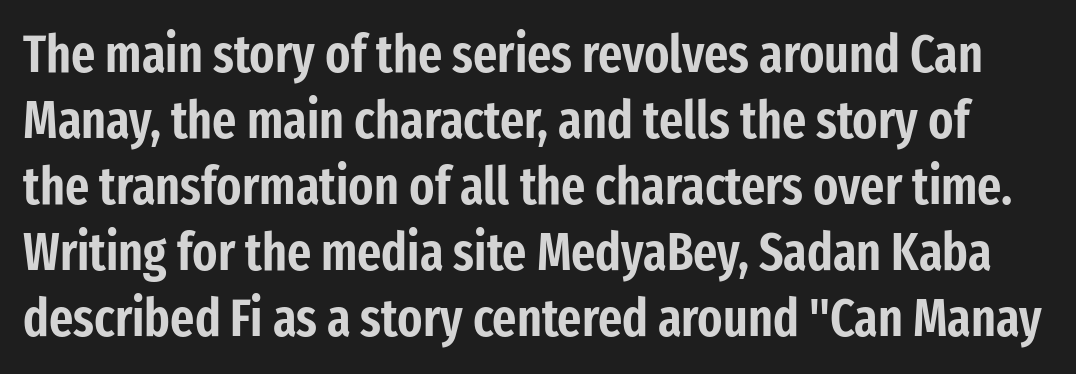
Underlining? Definitely not there. The letters stand straight up with perfectly vertical stems. The letters sit at their default tracking, neither squeezed nor spread. Is this a fixed-width face? No — the glyphs have proportional, varying widths.
